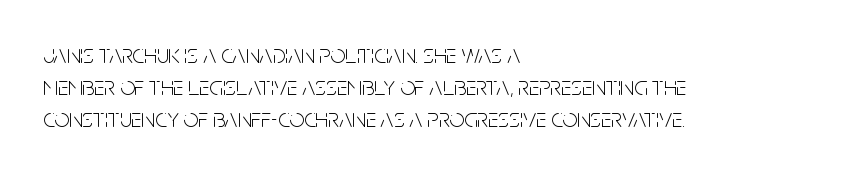
Q: Is the text bold? A: No.
Q: Is the text italic (slanted)? A: No, it is upright.
Q: Is the text underlined? A: No.
Q: How is the paragraph aligned? A: Left-aligned.
Q: Is the spacing between letters normal or unusually wide? A: Normal.
